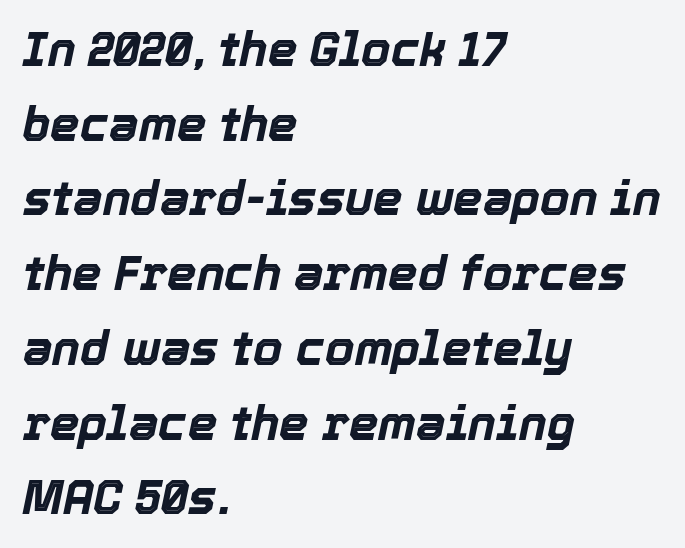
The specimen omits any rule beneath the text block's lines. One-word summary of the alignment: left. Is this a fixed-width face? No — the glyphs have proportional, varying widths. Strokes here are thick enough to call this a true bold. Leading matches the norm, producing a regular column. This sample uses plain, unmodified letter spacing.
